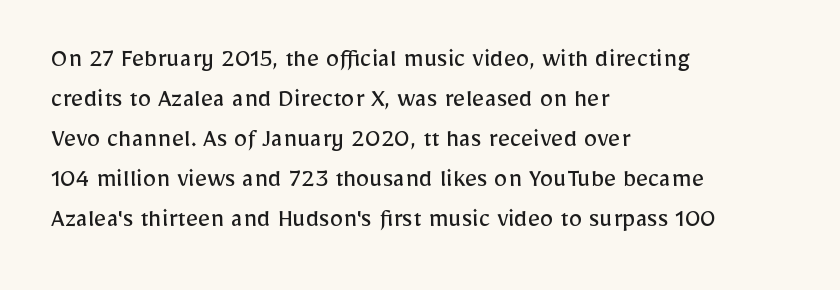
Italic: no, the glyphs are upright roman. Observe the ordinary spacing: letters are neighbours, not strangers. Line spacing here is normal. The zone under the glyphs is completely vacant. These lines stack with their left ends in a neat column.
